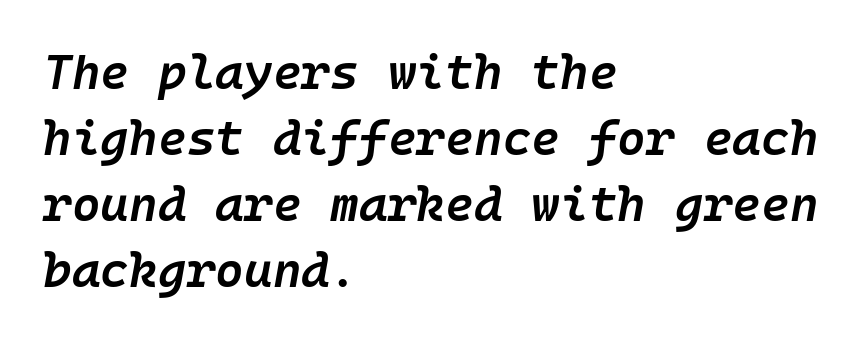
The image shows 49 px semibold type, italic (leaning right); set left-aligned, normal line spacing (1.35x), normal letter spacing, not underlined; low stroke contrast and a medium x-height.
